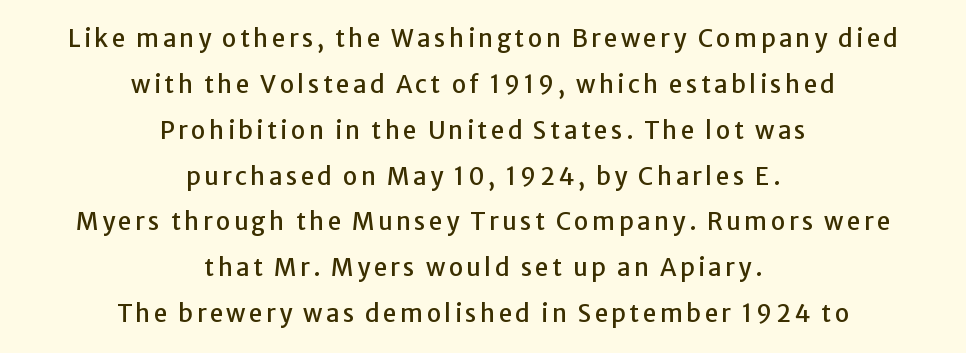
Check the space under the baseline: it is left empty. Which margin do the lines hug? Neither — every line sits in the middle. The passage shown stacks its lines with a broad gap. The typography opts for an upright posture over an oblique one.
